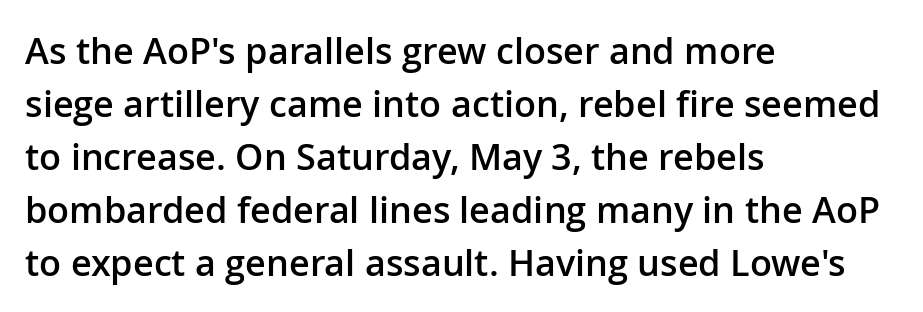
{"serif": "no", "italic": "no", "bold": "semi", "weight": "semibold", "width": "normal", "stroke_contrast": "low", "x_height": "medium", "monospaced": "no", "underline": "no", "align": "left", "line_spacing": "normal", "line_spacing_ratio": 1.47, "letter_spacing": "normal", "letter_spacing_em": 0.0, "glyph_px": 36}
